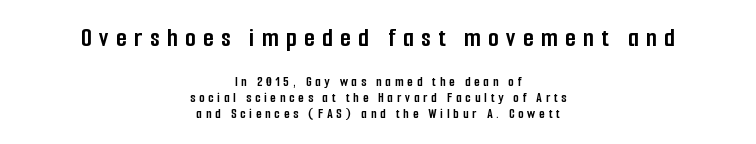
{"italic": "no", "bold": "yes", "underline": "no", "align": "center", "line_spacing": "tight", "line_spacing_ratio": 1.13, "letter_spacing": "wide", "letter_spacing_em": 0.28, "larger_block": "first", "size_ratio": 1.93, "glyph_px": 27}
